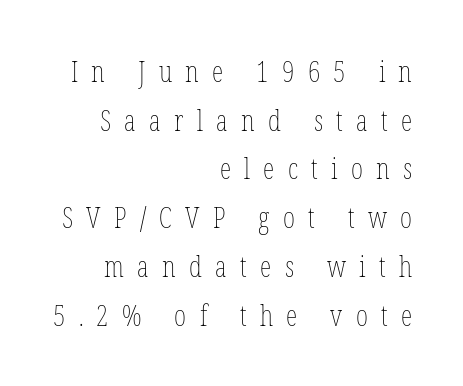
The image shows 29 px thin, condensed type, upright; set right-aligned, normal line spacing (1.68x), unusually wide letter spacing (+0.46 em), not underlined; low stroke contrast and a medium x-height.
